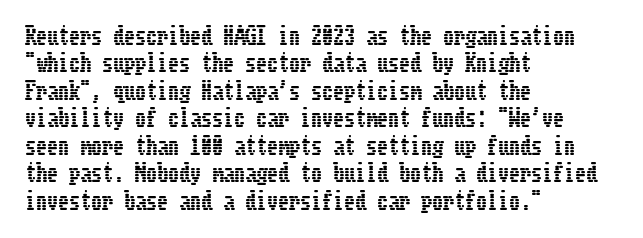
Q: Is the text italic (slanted)? A: No, it is upright.
Q: Is the text underlined? A: No.
Q: How is the paragraph aligned? A: Left-aligned.
Q: Is the spacing between letters normal or unusually wide? A: Normal.
Q: Is the spacing between lines tight, normal or loose? A: Normal.
